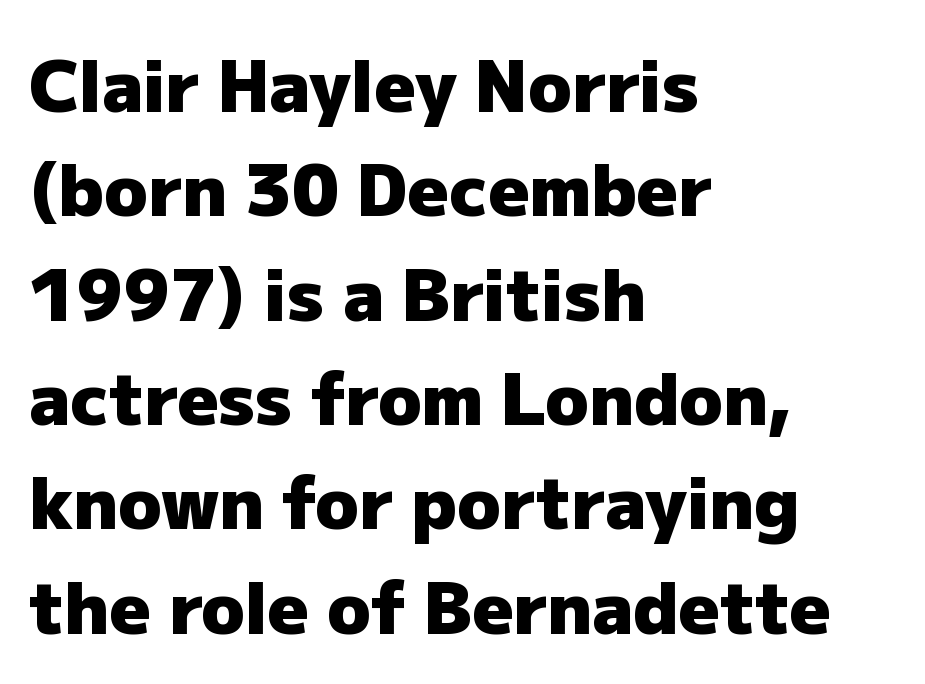
Each line starts at the same left margin while the right side varies. The passage shown has conventional tracking throughout. The letters carry no serifs — their stems end cleanly without finishing strokes. The lettering stays uniformly vertical, giving the passage a roman look. Does the weight exceed regular? Yes, all the way to bold. Is this a fixed-width face? No — the glyphs have proportional, varying widths.
